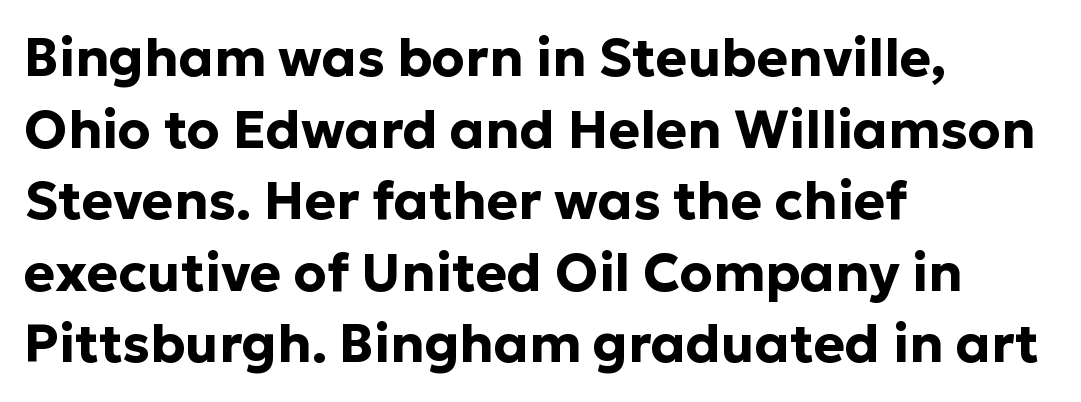
{"serif": "no", "italic": "no", "bold": "yes", "weight": "bold", "width": "normal", "stroke_contrast": "low", "x_height": "medium", "monospaced": "no", "underline": "no", "align": "left", "line_spacing": "normal", "line_spacing_ratio": 1.35, "letter_spacing": "normal", "letter_spacing_em": 0.0, "glyph_px": 53}
